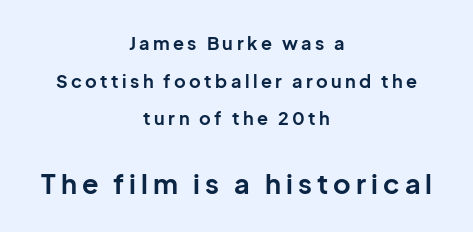
The image shows 27 px bold type, upright; set centered, loose line spacing (2.09x), not underlined; the second (bottom) block is 1.5x larger.
